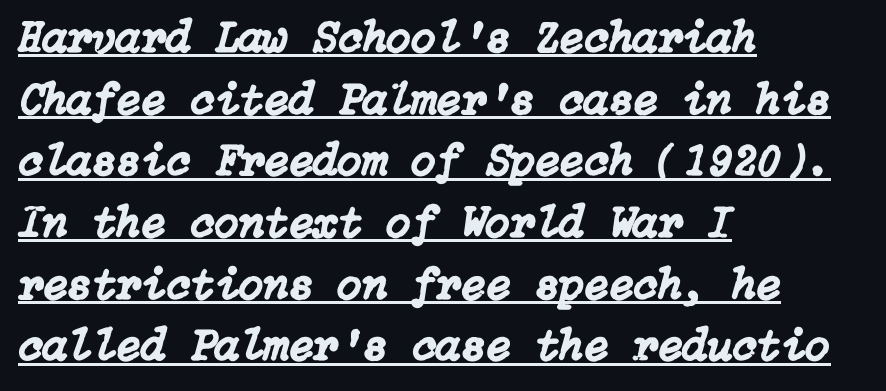
The image shows 45 px text type, italic (leaning right); set left-aligned, normal line spacing (1.37x), normal letter spacing, underlined; low stroke contrast and a medium x-height.
